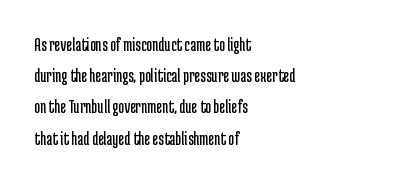
{"italic": "no", "bold": "no", "underline": "no", "align": "left", "line_spacing": "normal", "line_spacing_ratio": 1.56, "letter_spacing": "normal", "letter_spacing_em": 0.0, "glyph_px": 20}
